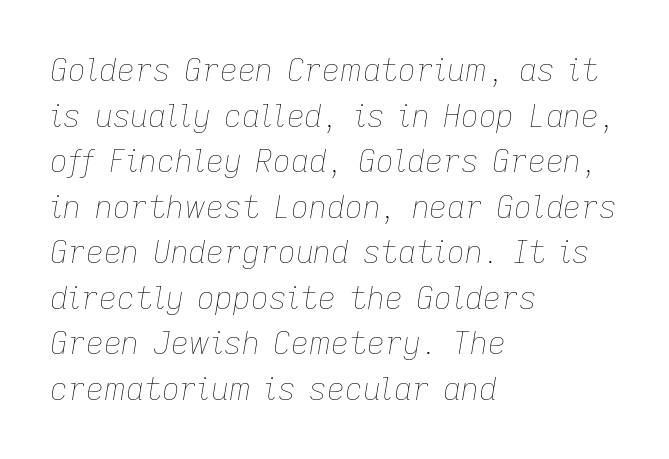
{"italic": "yes", "lean": "right", "slant_degrees": 9, "bold": "no", "weight": "thin", "width": "normal", "stroke_contrast": "low", "x_height": "medium", "monospaced": "no", "underline": "no", "align": "left", "line_spacing": "normal", "line_spacing_ratio": 1.47, "letter_spacing": "normal", "letter_spacing_em": 0.0, "glyph_px": 31}
